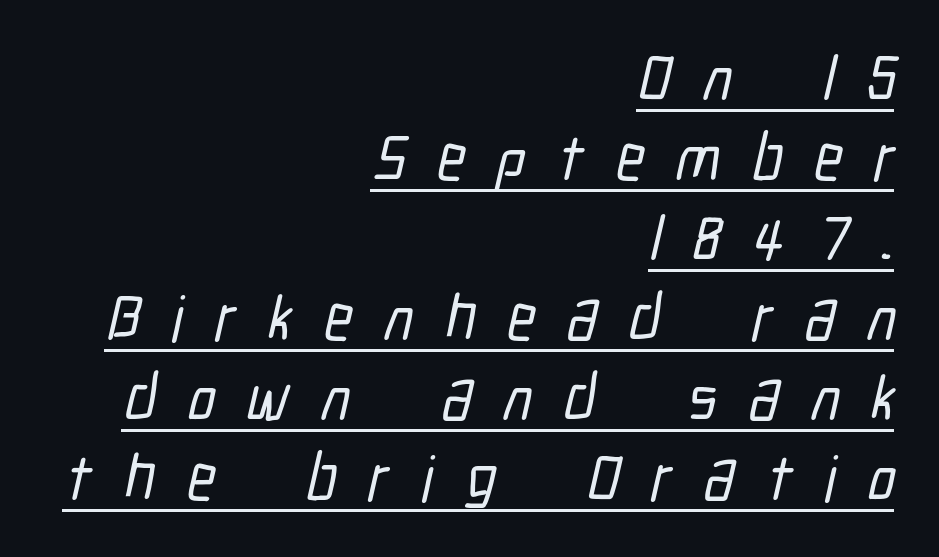
Q: Is the typeface a serif or a sans-serif typeface? A: Sans-serif.
Q: Is the text underlined? A: Yes.
Q: How is the paragraph aligned? A: Right-aligned.
Q: Is the spacing between letters normal or unusually wide? A: Unusually wide.
Q: Is the spacing between lines tight, normal or loose? A: Normal.
Q: Width (condensed, normal, or wide)? A: Condensed.
Q: Stroke contrast? A: Low.
Q: x-height? A: Medium.
Q: Monospaced? A: No.
